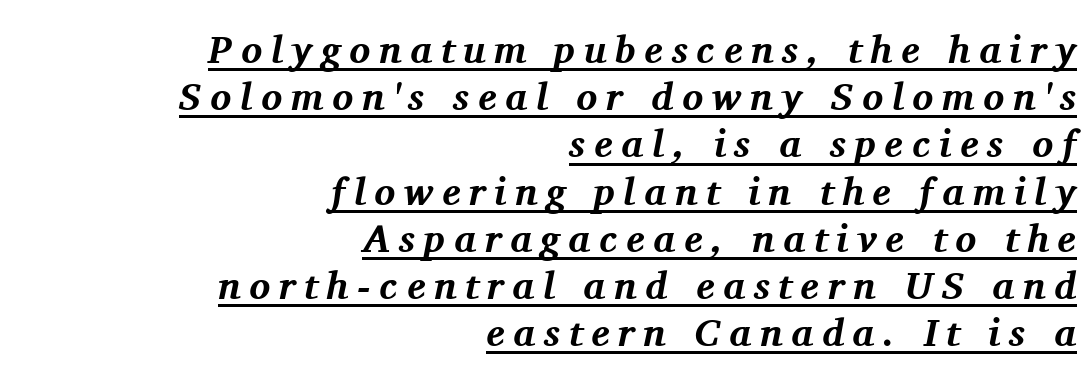
Caption: bold face, heavy strokes. Is the block centered? No — it sits flush against the right margin. Does a line run under the words? Yes, clearly. There is plenty of visible air inserted between adjacent glyphs.
